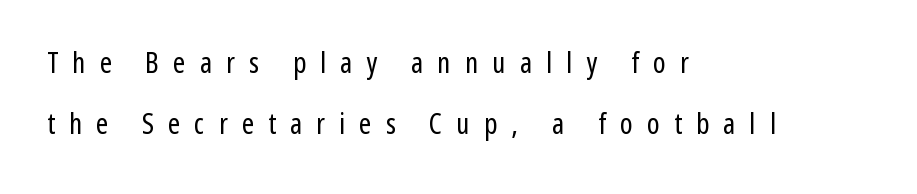
Each letter keeps its own natural width here, so spacing adapts to shape. Typographically, this falls in the sans-serif category. The space directly below the letters is spotless. Inter-character spacing is expanded well beyond the font's built-in metrics. Line beginnings align vertically; line endings do not.
